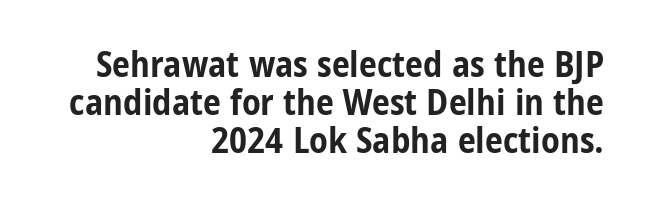
Think of a printed novel: that variable character pitch is what you see here. A typesetter would call this leading minimal, almost set solid. In CSS terms this would be text-align: right. Every stem runs plumb, perpendicular to the baseline. The type family on display is of the sans-serif kind. There is no visible air inserted between adjacent glyphs.
